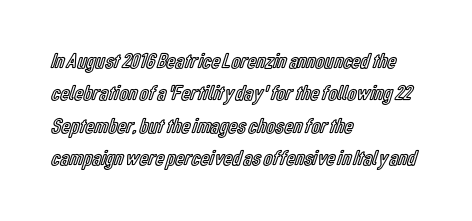
Bare-footed words on every line. The space between consecutive lines is moderate. Caption: standard tracking, unaltered. The text block is weighted toward the left margin, trailing off unevenly rightward.
